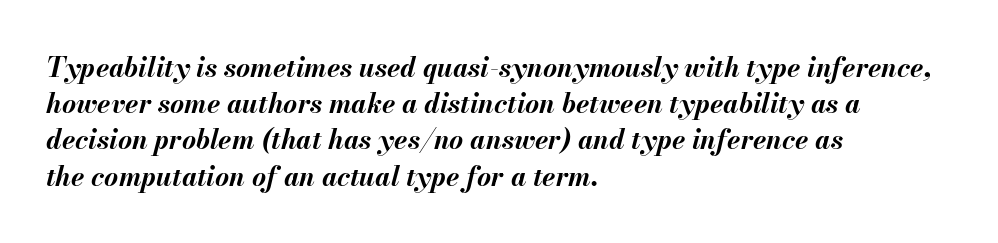
The image shows 27 px bold type, italic (leaning right); set left-aligned, normal line spacing (1.34x), normal letter spacing, not underlined.
